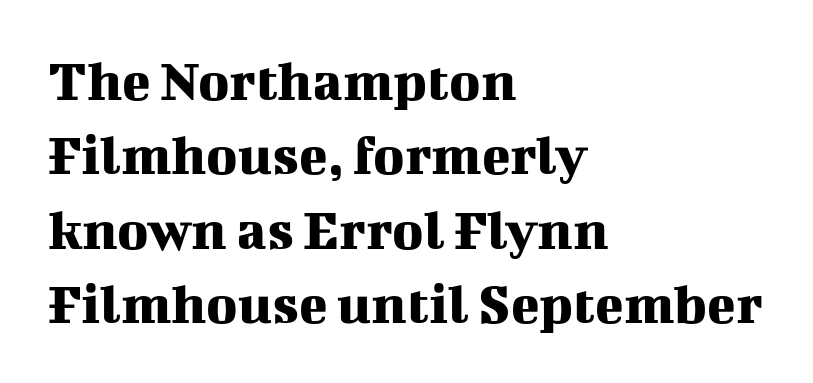
This is serif lettering, the kind often seen in printed books. Every row of glyphs begins at an identical x-position on the left. The lettering holds an erect, upright posture throughout. Unmarked baselines from the first word to the last. The letters sit at their default tracking, neither squeezed nor spread.
